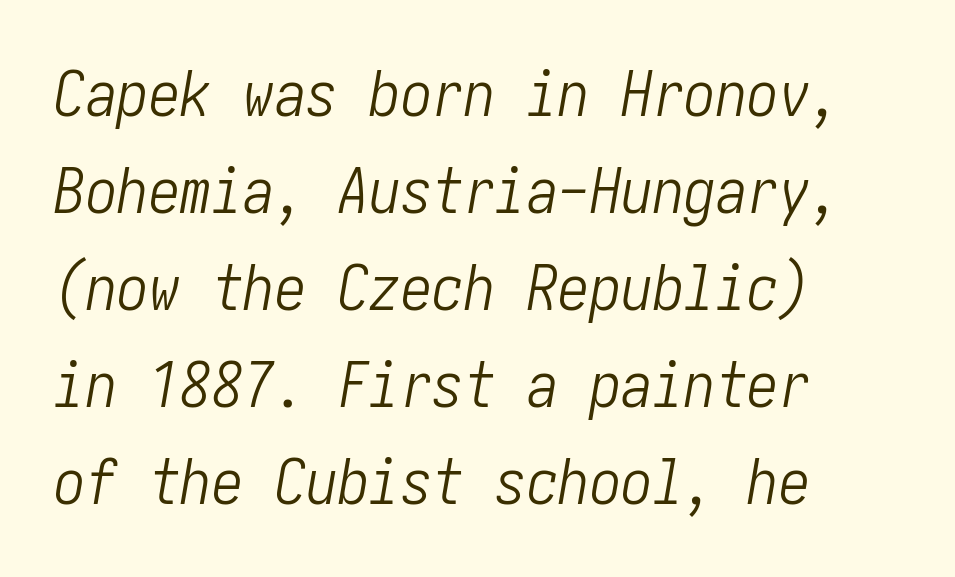
Q: Is the text bold? A: No.
Q: Is the text italic (slanted)? A: Yes, it leans right by about 10 degrees.
Q: Is the text underlined? A: No.
Q: How is the paragraph aligned? A: Left-aligned.
Q: Is the spacing between letters normal or unusually wide? A: Normal.
Q: Is the spacing between lines tight, normal or loose? A: Normal.
Q: Width (condensed, normal, or wide)? A: Condensed.
Q: Stroke contrast? A: Low.
Q: x-height? A: Medium.
